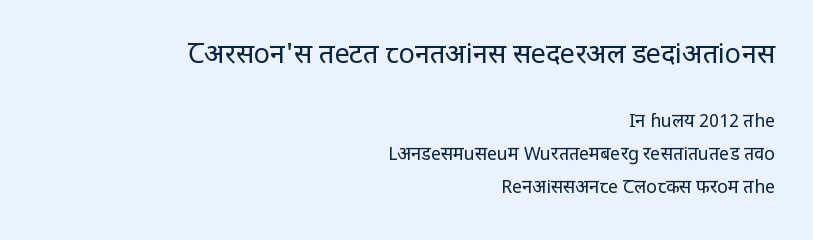
Nobody touched the tracking dial on this one. Every character sits straight up, as roman type does. The first block has been scaled up relative to the second. The string is rendered with underlining switched off. One-word summary of the alignment: right. Is the type heavy? It reads as light-to-regular instead.
